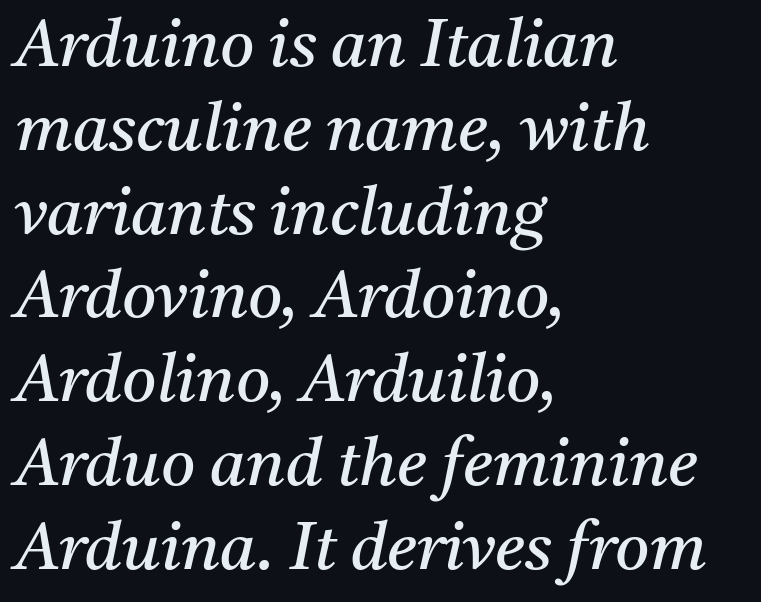
Q: Is the text bold? A: No.
Q: Is the text italic (slanted)? A: Yes, it leans right by about 11 degrees.
Q: Is the typeface a serif or a sans-serif typeface? A: Serif.
Q: Is the text underlined? A: No.
Q: How is the paragraph aligned? A: Left-aligned.
Q: Is the spacing between letters normal or unusually wide? A: Normal.
Q: Is the spacing between lines tight, normal or loose? A: Normal.
Q: Width (condensed, normal, or wide)? A: Normal.
Q: Stroke contrast? A: Medium.
Q: x-height? A: Medium.
Q: Monospaced? A: No.
